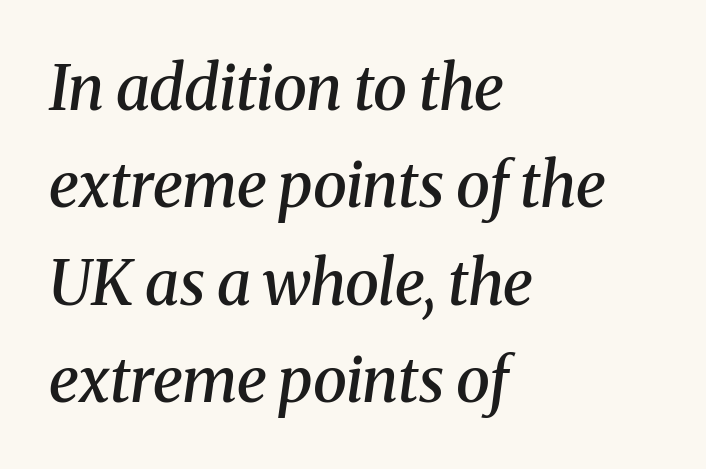
Students, this is semibold: more ink than regular, less than bold. A typesetter would call this zero additional tracking. Is this a fixed-width face? No — the glyphs have proportional, varying widths. Check under the words: just untouched page. Stroke terminals: seriffed. Caption: multi-line text, flush left, ragged right.
